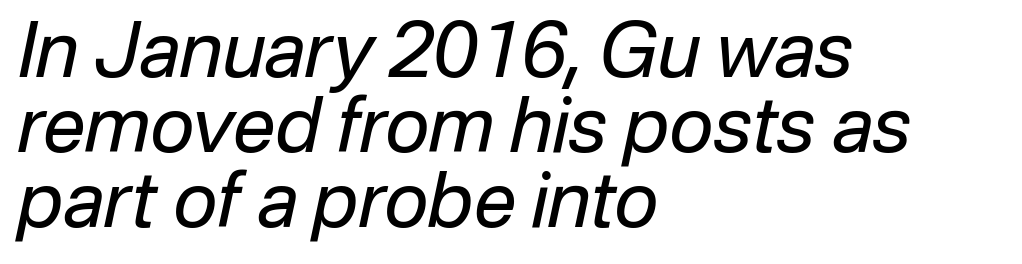
This sample has the flowing, uneven cadence of proportional lettering. Each line starts at the same left margin while the right side varies. Glyph-to-glyph distance matches everyday printed text. Tall strokes in this sample are angled rather than plumb.
